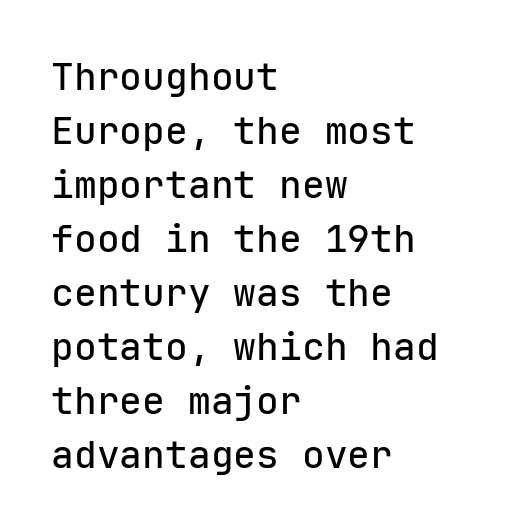
{"serif": "no", "italic": "no", "width": "normal", "stroke_contrast": "low", "x_height": "medium", "monospaced": "yes", "underline": "no", "align": "left", "line_spacing": "normal", "line_spacing_ratio": 1.42, "letter_spacing": "normal", "letter_spacing_em": 0.0, "glyph_px": 38}
